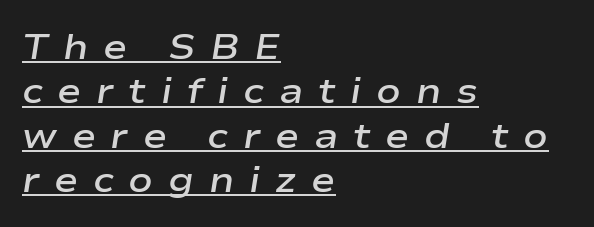
Q: Is the text bold? A: Semi-bold.
Q: Is the text italic (slanted)? A: Yes, it leans right by about 9 degrees.
Q: Is the text underlined? A: Yes.
Q: How is the paragraph aligned? A: Left-aligned.
Q: Is the spacing between letters normal or unusually wide? A: Unusually wide.
Q: Width (condensed, normal, or wide)? A: Wide.
Q: Stroke contrast? A: Low.
Q: x-height? A: Medium.
Q: Monospaced? A: No.
